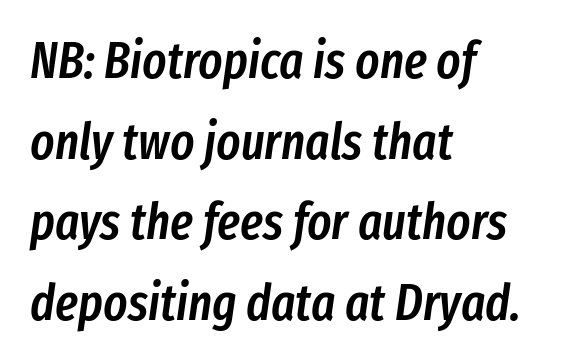
The image shows 51 px semibold, condensed type, italic (leaning right); set left-aligned, normal line spacing (1.58x), normal letter spacing, not underlined; low stroke contrast and a medium x-height.
